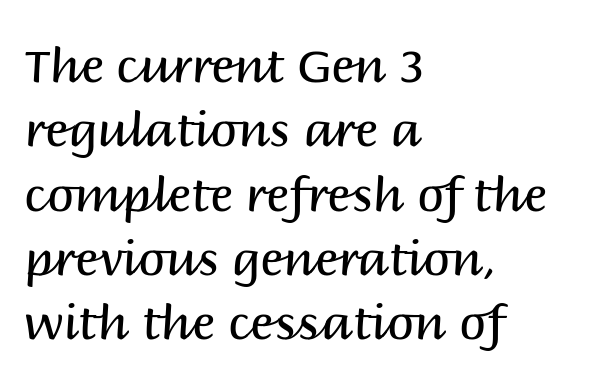
Q: Is the text bold? A: No.
Q: Is the text italic (slanted)? A: Yes.
Q: Is the typeface a serif or a sans-serif typeface? A: Sans-serif.
Q: Is the text underlined? A: No.
Q: How is the paragraph aligned? A: Left-aligned.
Q: Is the spacing between letters normal or unusually wide? A: Normal.
Q: Is the spacing between lines tight, normal or loose? A: Normal.
Q: Width (condensed, normal, or wide)? A: Normal.
Q: Stroke contrast? A: Medium.
Q: x-height? A: Large.
Q: Monospaced? A: No.
